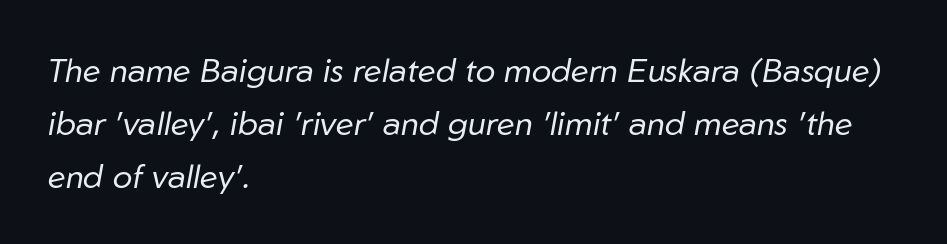
Honestly, the row spacing looks completely unremarkable. A typesetter would call this proportional, since set widths differ per character. This sample uses an oblique cut, with every glyph tilted off the vertical. Casual observation: everything's shoved over to the left.
